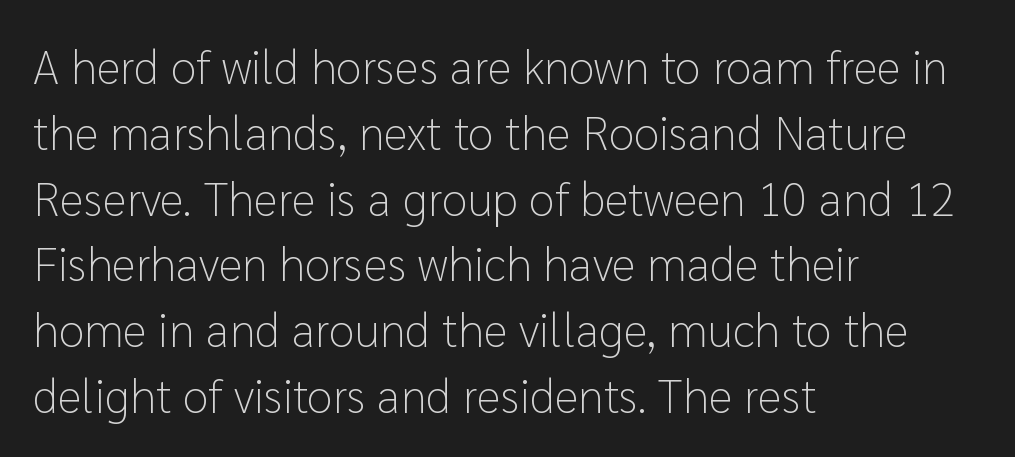
Look at the tracking — it's just the regular setting, nothing added. Compared with a typical body face, this is equally light or lighter still. Vertical strokes here are truly vertical. Proportional: the letters do not fall into vertical columns. Clear beneath every line of the passage.
